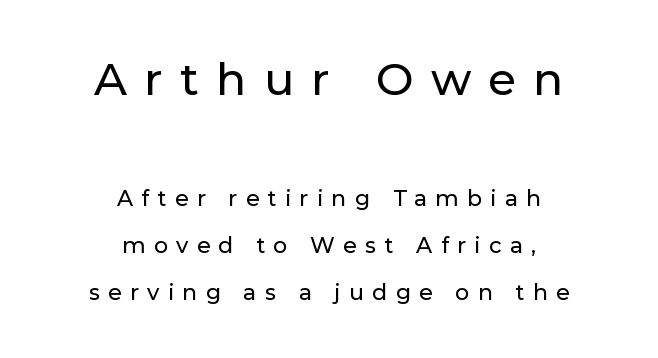
The image shows 45 px sans-serif type, upright; set centered, loose line spacing (2.15x), unusually wide letter spacing (+0.38 em), not underlined; the first (top) block is 2.05x larger; low stroke contrast and a medium x-height.
